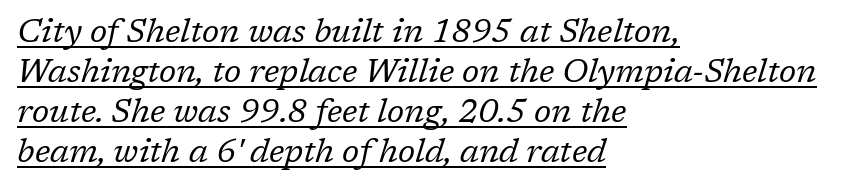
{"serif": "yes", "italic": "yes", "lean": "right", "slant_degrees": 17, "bold": "no", "weight": "regular", "width": "normal", "stroke_contrast": "low", "x_height": "medium", "monospaced": "no", "underline": "yes", "align": "left", "line_spacing_ratio": 1.21, "letter_spacing": "normal", "letter_spacing_em": 0.0, "glyph_px": 33}
